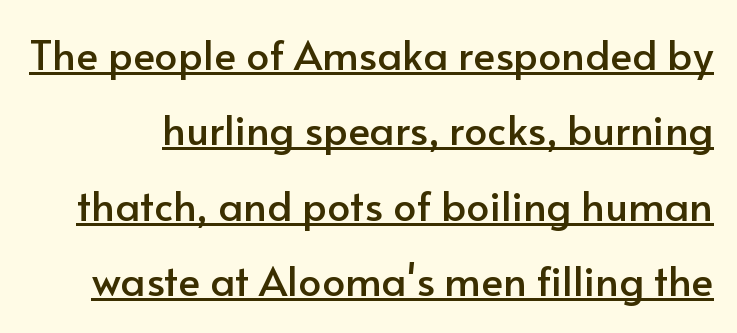
The image shows 41 px sans-serif type, upright; set line spacing 1.84x, normal letter spacing, underlined; low stroke contrast and a small x-height.
